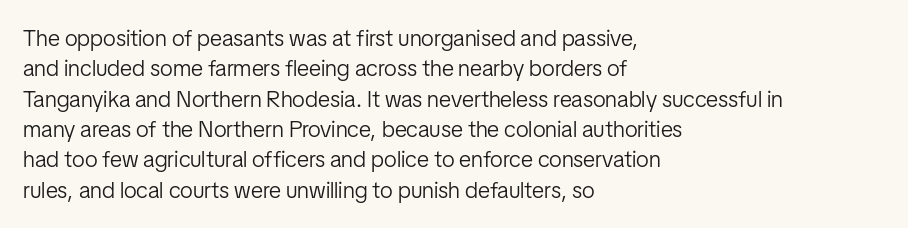
The space directly below the letters is spotless. Caption: standard tracking, unaltered. Vertically, the passage feels balanced, rows spaced as you'd expect. Does the lettering tilt? It doesn't — this is upright.
